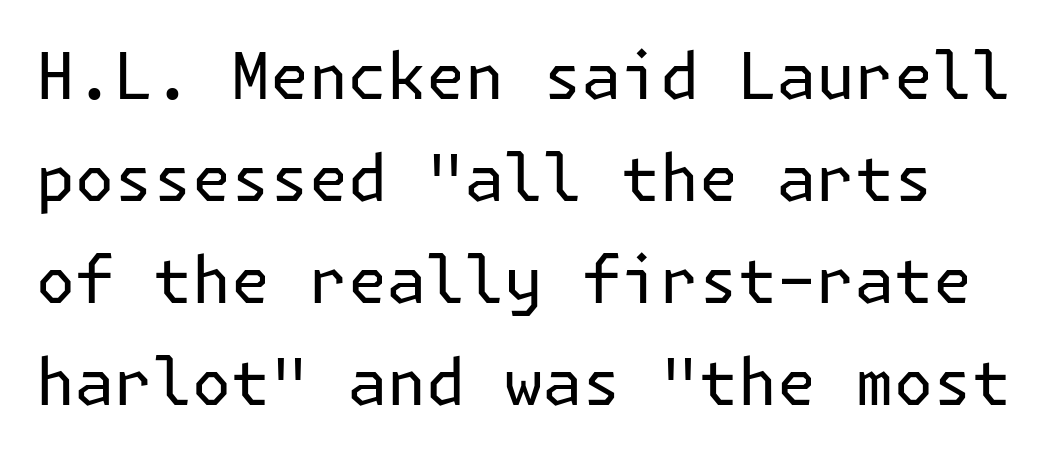
{"serif": "no", "italic": "no", "bold": "no", "weight": "regular", "width": "normal", "stroke_contrast": "low", "x_height": "medium", "underline": "no", "line_spacing": "normal", "line_spacing_ratio": 1.57, "letter_spacing": "normal", "letter_spacing_em": 0.0, "glyph_px": 65}
